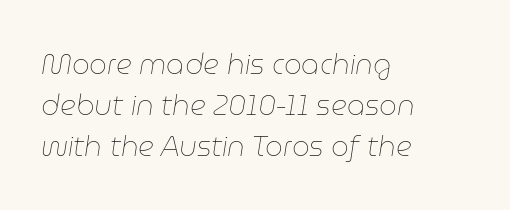
Normally led — the rows are evenly, conventionally spaced. Descenders hang freely into open space. Notice how the stems are inclined rather than vertical — that's the hallmark of italics. This sample uses plain, unmodified letter spacing.
